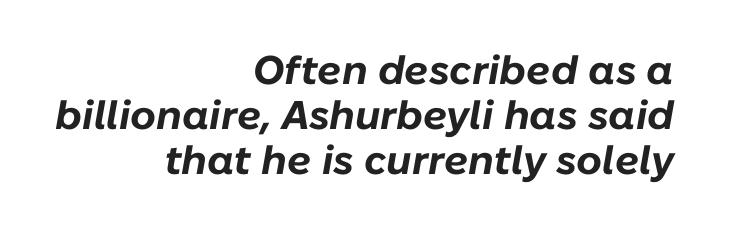
Q: Is the text bold? A: Yes.
Q: Is the text italic (slanted)? A: Yes, it leans right by about 10 degrees.
Q: Is the text underlined? A: No.
Q: How is the paragraph aligned? A: Right-aligned.
Q: Is the spacing between letters normal or unusually wide? A: Normal.
Q: Is the spacing between lines tight, normal or loose? A: Tight.
Q: Width (condensed, normal, or wide)? A: Normal.
Q: Stroke contrast? A: Low.
Q: x-height? A: Medium.
Q: Monospaced? A: No.
